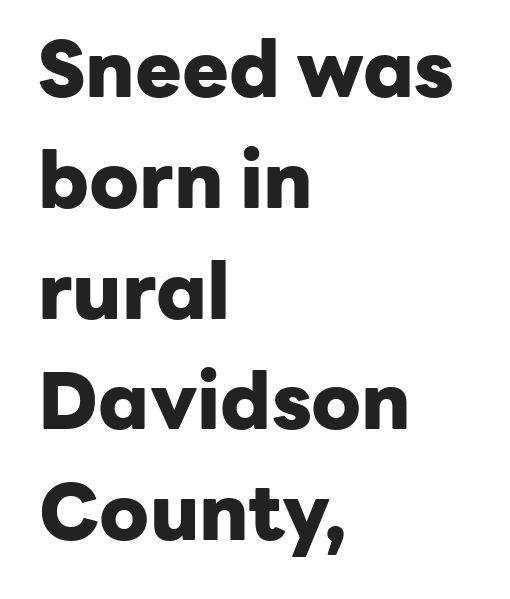
The image shows 78 px heavy sans-serif type, upright; set left-aligned, normal line spacing (1.42x), normal letter spacing, not underlined; low stroke contrast and a medium x-height.
